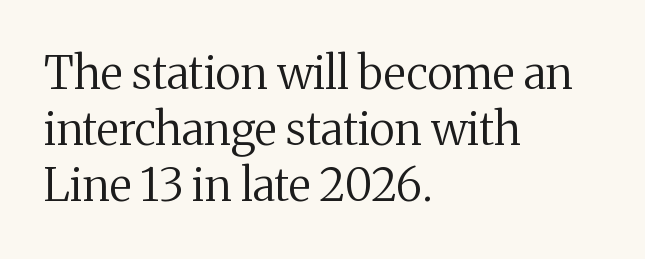
The image shows 45 px regular-weight serif type, upright; set left-aligned, normal line spacing (1.25x), normal letter spacing, not underlined; medium stroke contrast and a medium x-height.
